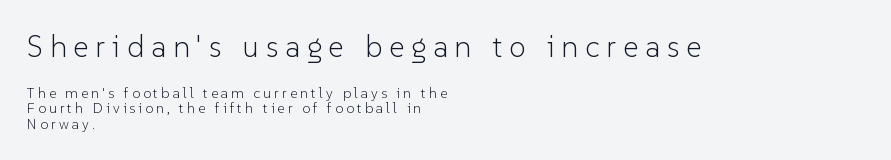
Q: Is the text bold? A: No.
Q: Is the text italic (slanted)? A: No, it is upright.
Q: Is the typeface a serif or a sans-serif typeface? A: Sans-serif.
Q: Is the text underlined? A: No.
Q: How is the paragraph aligned? A: Left-aligned.
Q: Is the spacing between letters normal or unusually wide? A: Unusually wide.
Q: Is the spacing between lines tight, normal or loose? A: Tight.
Q: Which block of text is set in a larger size, the first (top) or the second (bottom)? A: The first (top) one.
Q: Width (condensed, normal, or wide)? A: Normal.
Q: Stroke contrast? A: Low.
Q: x-height? A: Medium.
Q: Monospaced? A: No.
